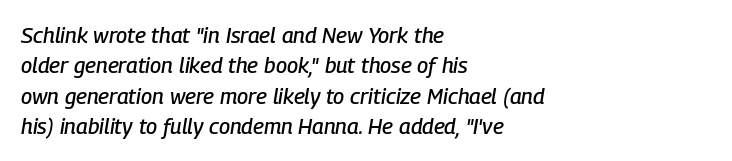
{"italic": "yes", "lean": "right", "slant_degrees": 9, "underline": "no", "align": "left", "line_spacing": "normal", "line_spacing_ratio": 1.38, "letter_spacing": "normal", "letter_spacing_em": 0.0, "glyph_px": 22}
